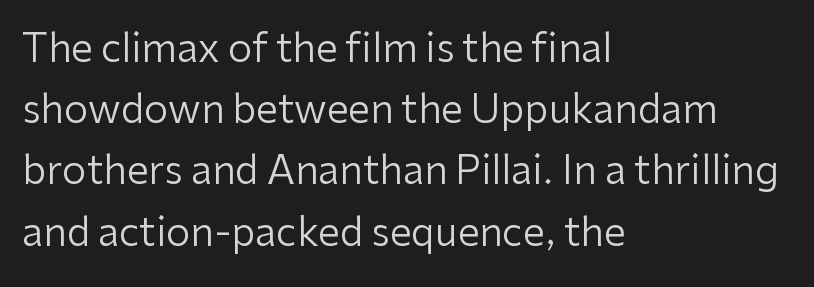
Here the designer chose a conventional face with non-uniform glyph widths. The letterforms sit shoulder to shoulder at normal distance. Grotesque or geometric, the face here clearly has no serifs. Short and long lines alike share a common starting point at left. Plain, unruled lines of type. The font's upright variant was chosen for this text.
